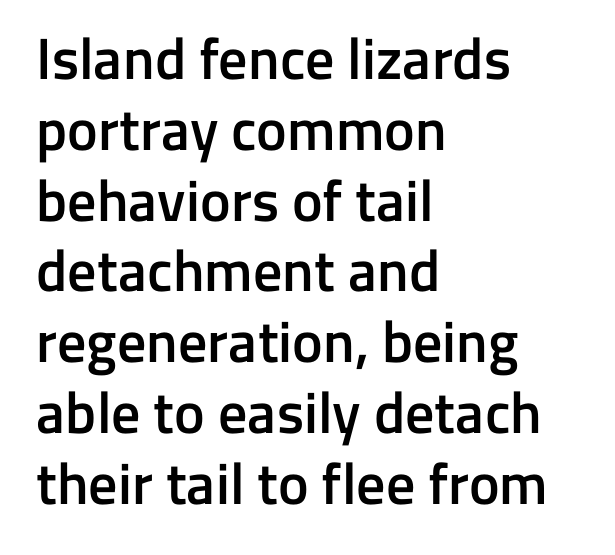
{"serif": "no", "italic": "no", "bold": "semi", "weight": "semibold", "width": "normal", "stroke_contrast": "low", "x_height": "medium", "monospaced": "no", "underline": "no", "align": "left", "line_spacing_ratio": 1.22, "letter_spacing": "normal", "letter_spacing_em": 0.0, "glyph_px": 58}
